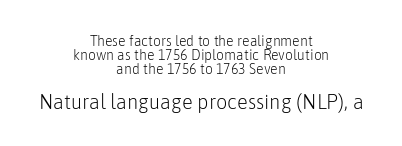
Q: Is the text bold? A: No.
Q: Is the text italic (slanted)? A: No, it is upright.
Q: Is the text underlined? A: No.
Q: How is the paragraph aligned? A: Centered.
Q: Is the spacing between letters normal or unusually wide? A: Normal.
Q: Is the spacing between lines tight, normal or loose? A: Tight.
Q: Which block of text is set in a larger size, the first (top) or the second (bottom)? A: The second (bottom) one.
